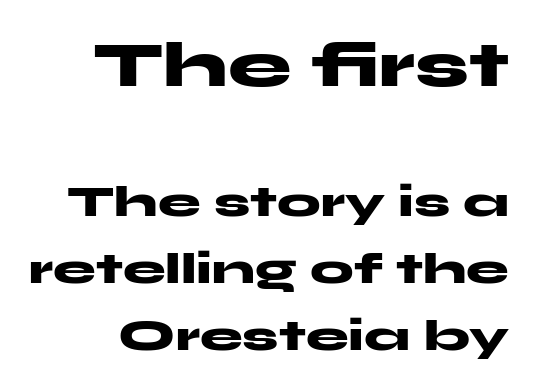
The passage shown is not underscored anywhere. Standard letterfit; no display-style spreading of the glyphs. Bold? Absolutely — the strokes are thick and heavy. This sample has the flowing, uneven cadence of proportional lettering. This sample uses a sans-serif face. The block of text has a typical density, with ordinary space between rows.
